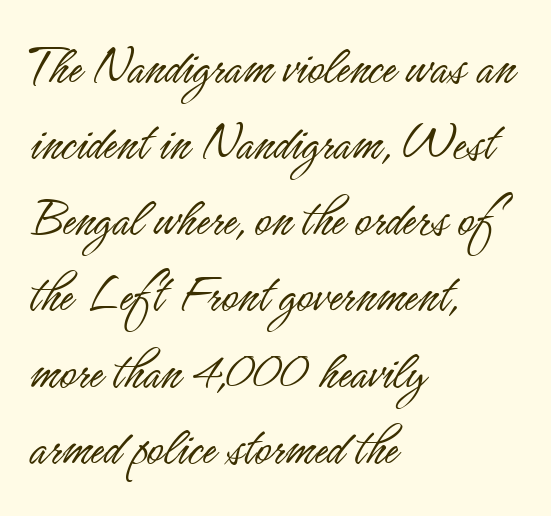
Q: Is the text bold? A: No.
Q: Is the text italic (slanted)? A: Yes.
Q: Is the typeface a serif or a sans-serif typeface? A: Sans-serif.
Q: Is the text underlined? A: No.
Q: How is the paragraph aligned? A: Left-aligned.
Q: Is the spacing between letters normal or unusually wide? A: Normal.
Q: Is the spacing between lines tight, normal or loose? A: Normal.
Q: Width (condensed, normal, or wide)? A: Condensed.
Q: Stroke contrast? A: Low.
Q: x-height? A: Small.
Q: Monospaced? A: No.
